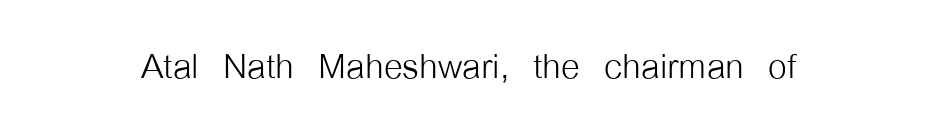
{"serif": "no", "italic": "no", "bold": "no", "weight": "light", "width": "condensed", "stroke_contrast": "low", "x_height": "medium", "monospaced": "no", "underline": "no", "letter_spacing": "normal", "letter_spacing_em": 0.0, "glyph_px": 48}
